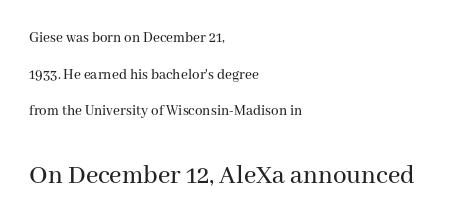
Caption: standard tracking, unaltered. Size hierarchy here favors the trailing block over the leading one. These lines were composed using upright roman letters. The passage is arranged the way most books set body copy — flush left. In terms of leading, this rendering errs on the spacious side.
